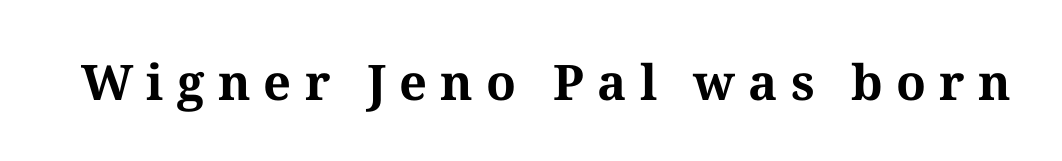
The face used here is proportionally spaced, like ordinary book or web type. Spacing between characters has been opened up far beyond the box default. The specimen omits any rule beneath the text block's lines. Heavy-handed strokes throughout: this text is bold. If you drew a line through each stem, it would be perfectly vertical. The text was rendered using a seriffed face with decorative stroke endings.
